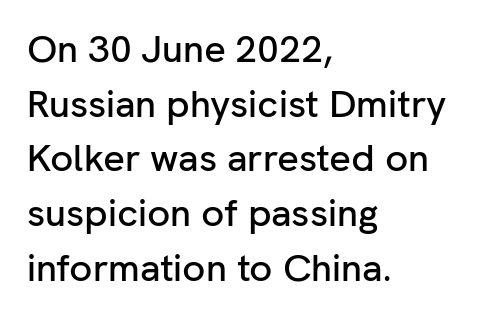
{"serif": "no", "italic": "no", "width": "normal", "stroke_contrast": "low", "x_height": "medium", "monospaced": "no", "underline": "no", "align": "left", "line_spacing": "normal", "line_spacing_ratio": 1.44, "letter_spacing": "normal", "letter_spacing_em": 0.0, "glyph_px": 38}
